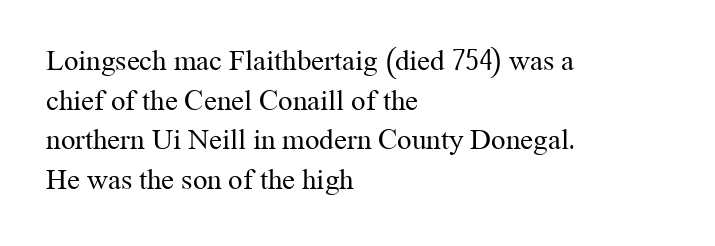
{"serif": "yes", "italic": "no", "bold": "no", "weight": "regular", "width": "normal", "stroke_contrast": "medium", "x_height": "medium", "monospaced": "no", "underline": "no", "align": "left", "line_spacing": "normal", "line_spacing_ratio": 1.37, "letter_spacing": "normal", "letter_spacing_em": 0.0, "glyph_px": 29}
